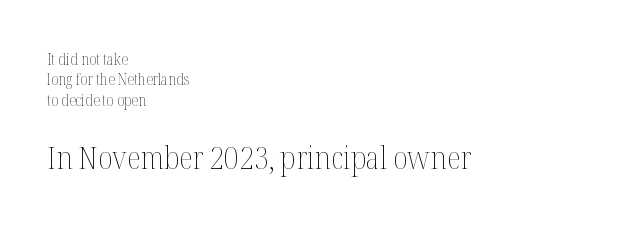
Q: Is the text bold? A: No.
Q: Is the text italic (slanted)? A: No, it is upright.
Q: Is the text underlined? A: No.
Q: How is the paragraph aligned? A: Left-aligned.
Q: Is the spacing between letters normal or unusually wide? A: Normal.
Q: Is the spacing between lines tight, normal or loose? A: Normal.
Q: Which block of text is set in a larger size, the first (top) or the second (bottom)? A: The second (bottom) one.
Q: Width (condensed, normal, or wide)? A: Condensed.
Q: Stroke contrast? A: Medium.
Q: x-height? A: Medium.
Q: Monospaced? A: No.
